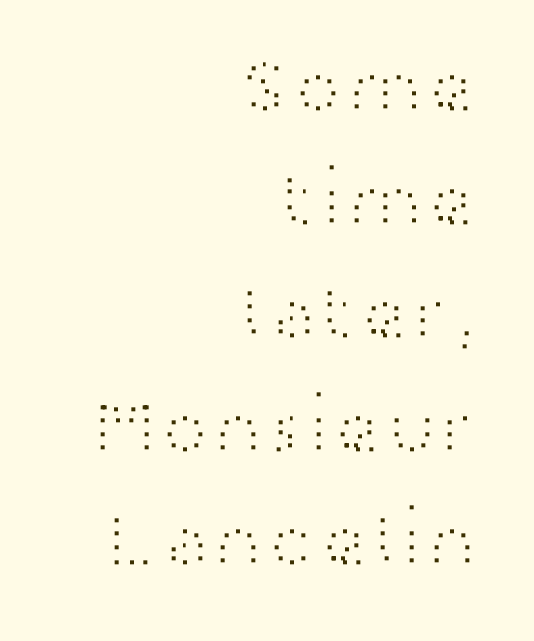
This sample keeps an unexceptional amount of space between lines. Notice how the passage keeps a crisp vertical edge on the right only. In terms of posture, this sample is upright. Here the glyphs are tracked normally, forming tight word shapes. The letters advance in unequal steps, a hallmark of proportional type. Rule under the text: the space is simply empty.
